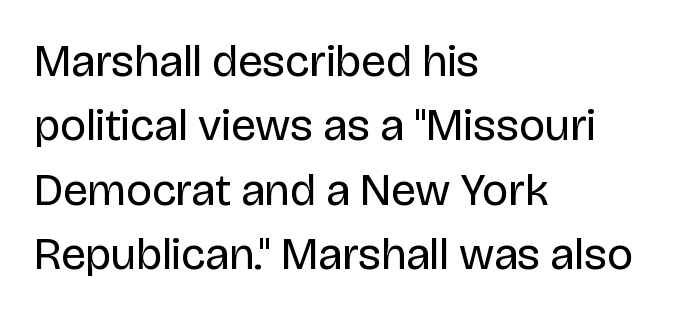
{"serif": "no", "italic": "no", "bold": "no", "weight": "regular", "width": "normal", "stroke_contrast": "low", "x_height": "large", "monospaced": "no", "underline": "no", "align": "left", "line_spacing": "normal", "line_spacing_ratio": 1.43, "letter_spacing": "normal", "letter_spacing_em": 0.0, "glyph_px": 45}
